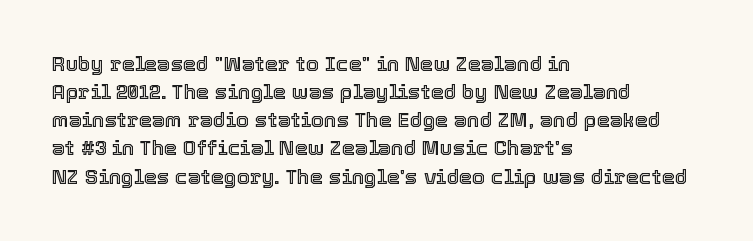
{"italic": "no", "underline": "no", "align": "left", "line_spacing": "normal", "line_spacing_ratio": 1.34, "letter_spacing": "normal", "letter_spacing_em": 0.0, "glyph_px": 21}
